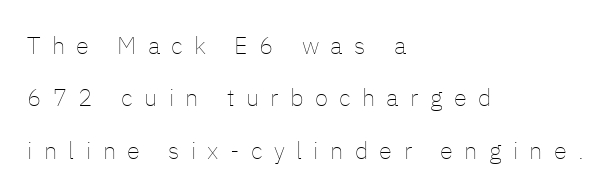
The image shows 24 px text type, upright; set left-aligned, loose line spacing (2.18x), unusually wide letter spacing (+0.47 em), not underlined.
